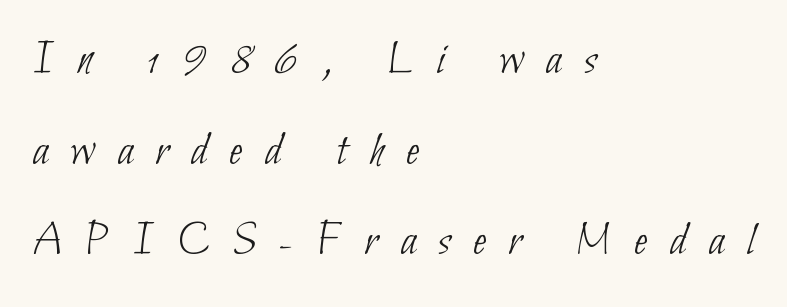
Words appear elongated and porous because spacing is wide. Beneath every word, the page is bare. Each stroke keeps to a modest, everyday thickness or less. The ragged edge is on the right, which tells us the setting is flush left.
